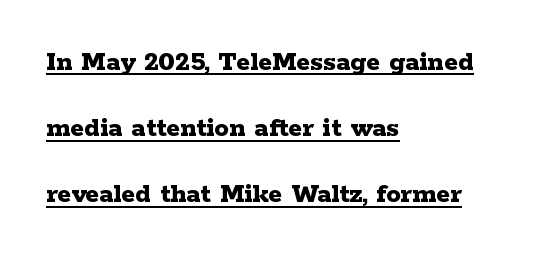
{"serif": "yes", "italic": "no", "bold": "yes", "weight": "bold", "width": "wide", "stroke_contrast": "low", "x_height": "medium", "monospaced": "no", "underline": "yes", "align": "left", "line_spacing": "loose", "line_spacing_ratio": 2.28, "letter_spacing": "normal", "letter_spacing_em": 0.0, "glyph_px": 29}
